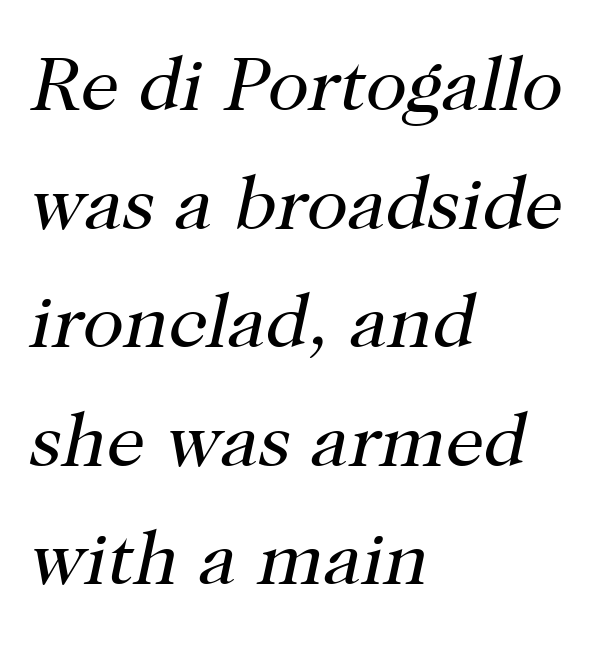
{"serif": "yes", "italic": "yes", "lean": "right", "slant_degrees": 12, "bold": "no", "weight": "regular", "width": "normal", "stroke_contrast": "high", "x_height": "medium", "monospaced": "no", "underline": "no", "align": "left", "line_spacing": "normal", "line_spacing_ratio": 1.56, "letter_spacing": "normal", "letter_spacing_em": 0.0, "glyph_px": 76}
